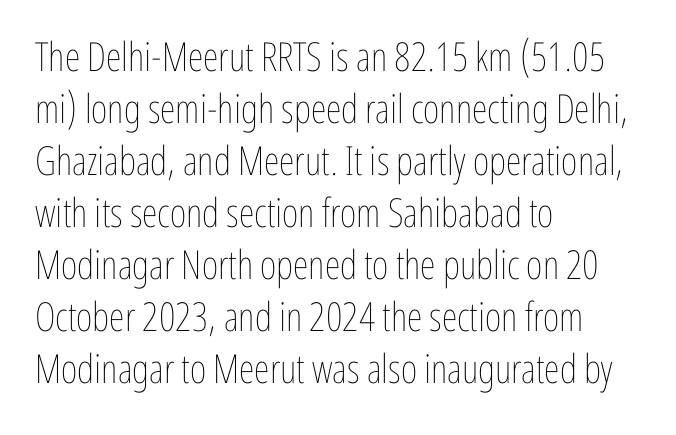
The image shows 40 px thin, condensed type, upright; set left-aligned, normal line spacing (1.3x), normal letter spacing, not underlined; low stroke contrast and a medium x-height.
